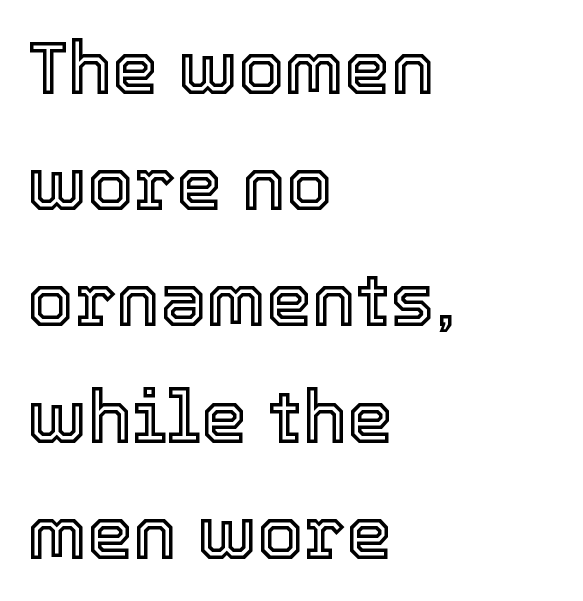
A typesetter would call this proportional, since set widths differ per character. The words here are not underlined. This sample is left-justified, so line endings fall wherever the words run out. Vertical spacing — default. Compared with typical body copy, the letter spacing here is the same. Every character sits straight up, as roman type does.
